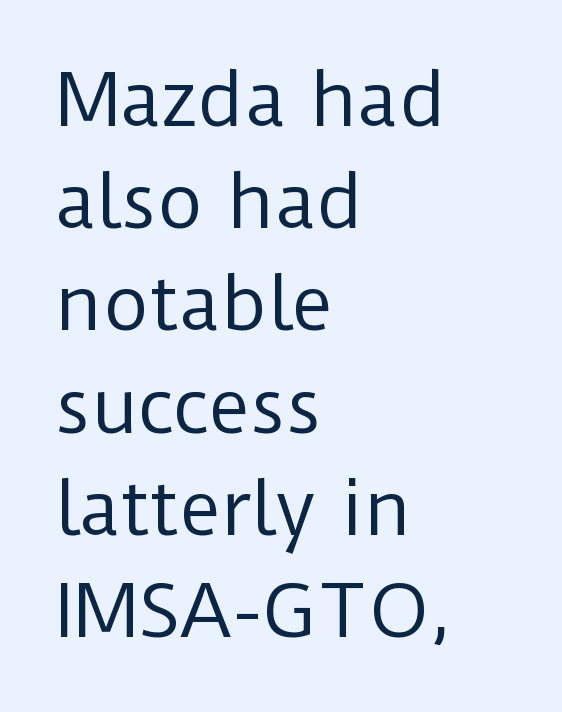
Note the varied advance widths — an 'i' is clearly narrower than an 'm'. Nobody touched the tracking dial on this one. Ascenders rise straight up at ninety degrees. Descenders hang freely into open space. Does the leading feel generous? No, just average. Regarding serifs, this sample does without them.
